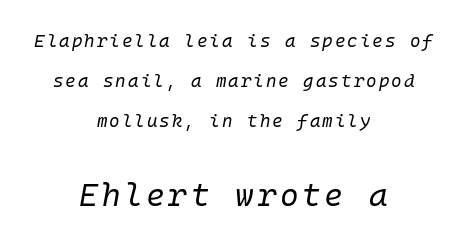
This is not heavy type; no bold has been used. The axis of the letterforms is tilted away from vertical. Look at the glyph heights: the lower group is clearly the bigger setting. The paragraph shown floats in the horizontal middle. Does the leading feel generous? Absolutely, it's lavish.
